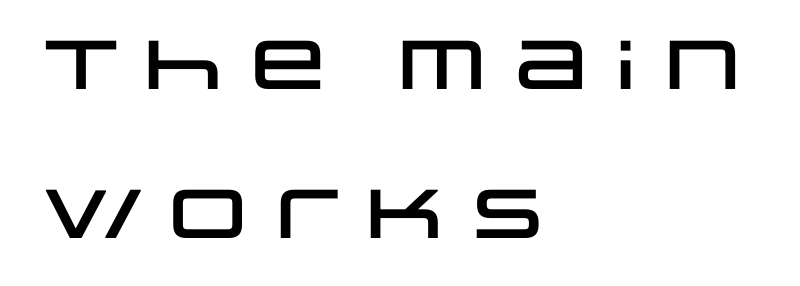
{"serif": "no", "italic": "no", "width": "wide", "stroke_contrast": "low", "x_height": "large", "monospaced": "no", "underline": "no", "align": "left", "line_spacing": "loose", "line_spacing_ratio": 2.16, "letter_spacing": "normal", "letter_spacing_em": 0.0, "glyph_px": 69}
